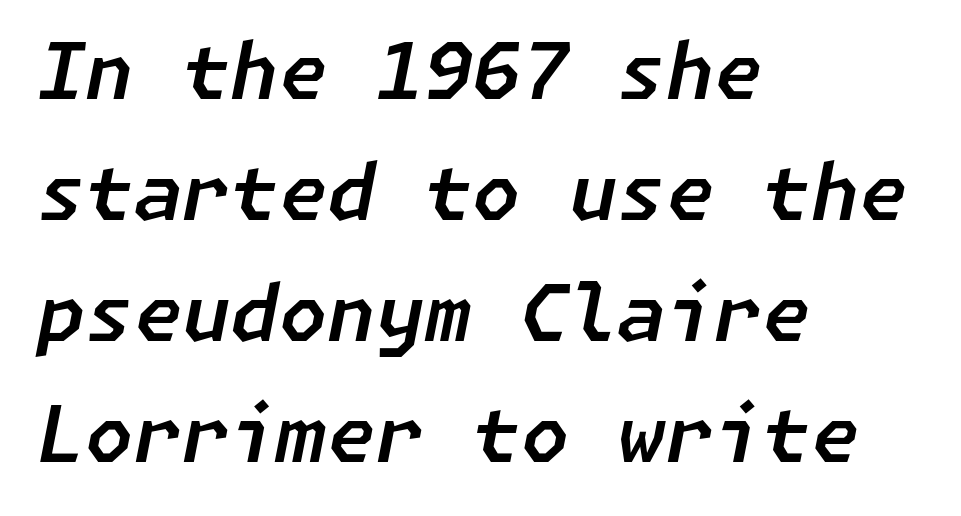
The image shows 78 px text type, italic (leaning right); set left-aligned, normal line spacing (1.55x), normal letter spacing, not underlined; low stroke contrast and a medium x-height.
